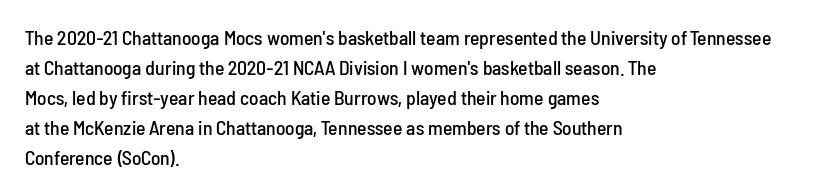
{"italic": "no", "underline": "no", "align": "left", "line_spacing": "normal", "line_spacing_ratio": 1.5, "letter_spacing": "normal", "letter_spacing_em": 0.0, "glyph_px": 20}
